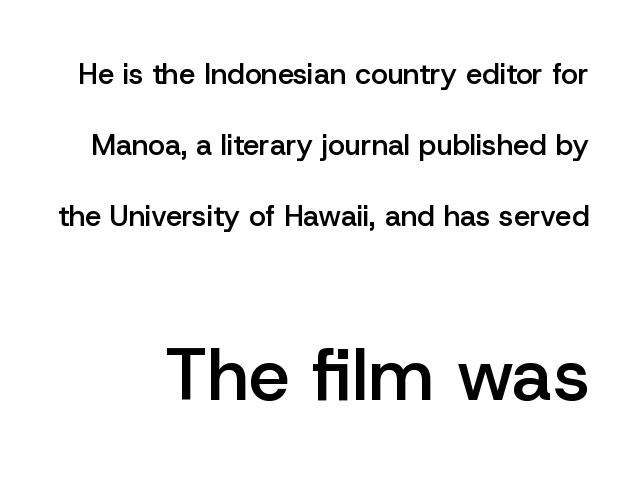
The image shows 73 px semibold sans-serif type, upright; set loose line spacing (2.44x), normal letter spacing, not underlined; the second (bottom) block is 2.52x larger; low stroke contrast and a medium x-height.
